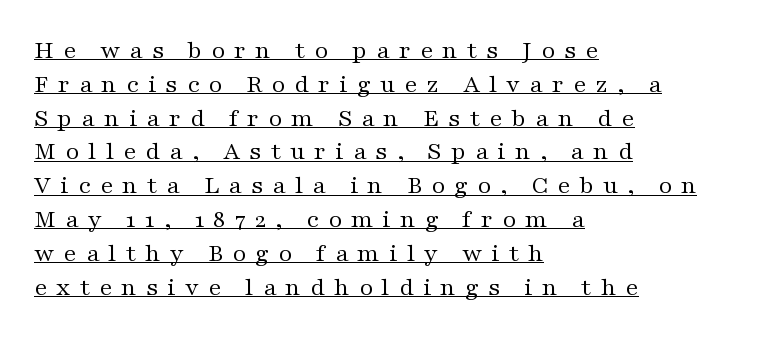
Q: Is the text bold? A: No.
Q: Is the text italic (slanted)? A: No, it is upright.
Q: Is the text underlined? A: Yes.
Q: How is the paragraph aligned? A: Left-aligned.
Q: Is the spacing between letters normal or unusually wide? A: Unusually wide.
Q: Is the spacing between lines tight, normal or loose? A: Normal.
